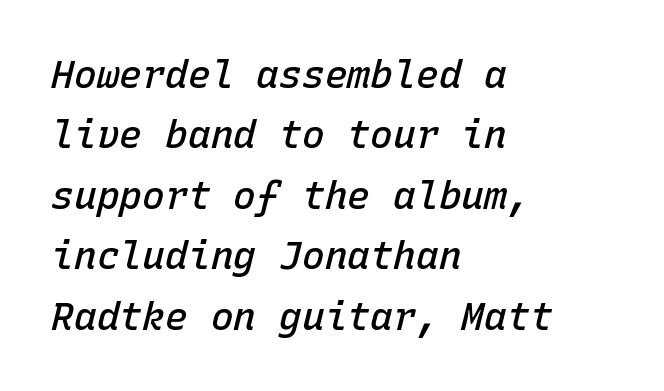
The image shows 38 px semibold type, italic (leaning right), monospaced; set left-aligned, normal line spacing (1.59x), normal letter spacing, not underlined; low stroke contrast and a medium x-height.
